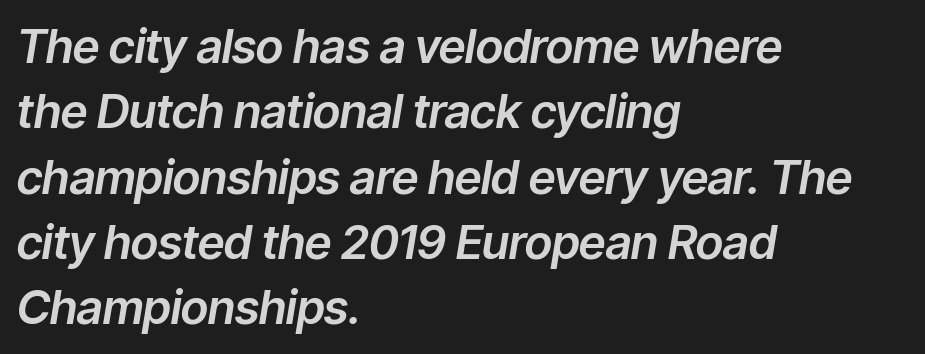
The image shows 47 px text type, italic (leaning right); set left-aligned, normal line spacing (1.39x), normal letter spacing, not underlined; low stroke contrast and a medium x-height.
